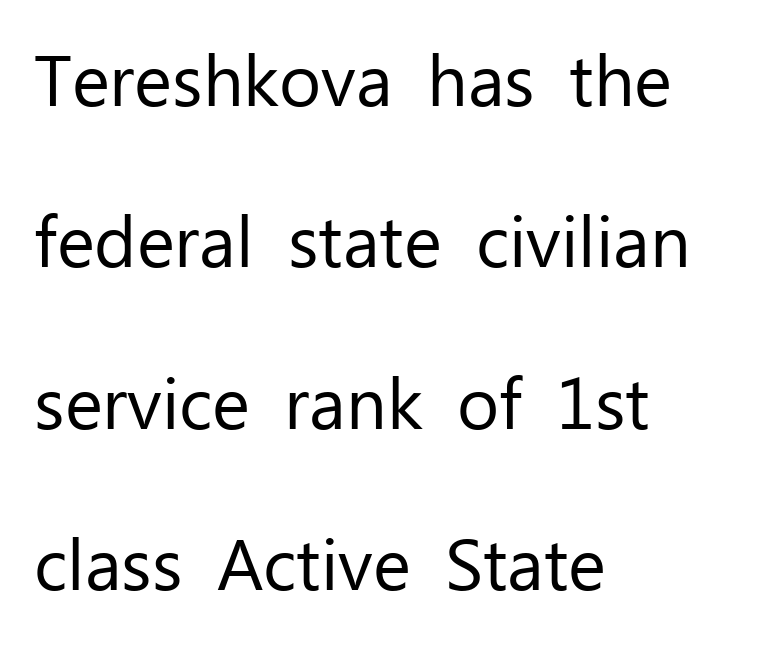
The image shows 72 px regular-weight sans-serif type, upright; set left-aligned, loose line spacing (2.24x), normal letter spacing, not underlined; low stroke contrast and a medium x-height.
